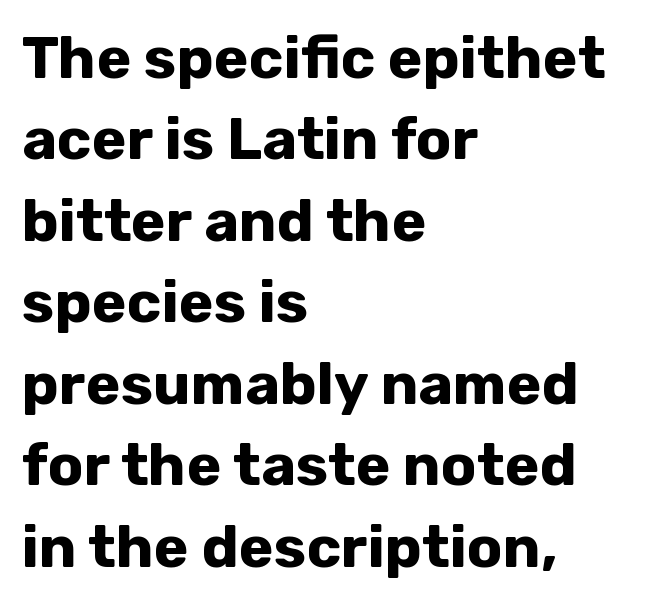
{"serif": "no", "italic": "no", "bold": "yes", "weight": "bold", "width": "normal", "stroke_contrast": "low", "x_height": "medium", "monospaced": "no", "underline": "no", "align": "left", "line_spacing": "normal", "line_spacing_ratio": 1.38, "letter_spacing": "normal", "letter_spacing_em": 0.0, "glyph_px": 59}
